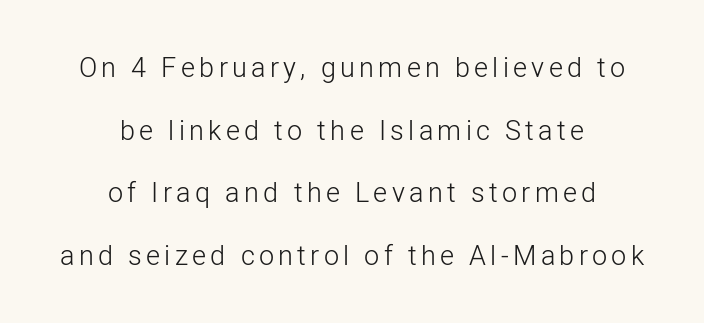
Q: Is the text bold? A: No.
Q: Is the text italic (slanted)? A: No, it is upright.
Q: Is the text underlined? A: No.
Q: How is the paragraph aligned? A: Centered.
Q: Is the spacing between lines tight, normal or loose? A: Loose.
